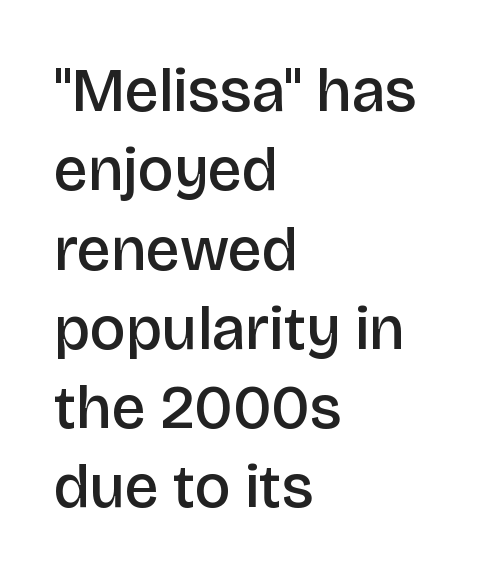
Q: Is the text bold? A: Semi-bold.
Q: Is the text italic (slanted)? A: No, it is upright.
Q: Is the typeface a serif or a sans-serif typeface? A: Sans-serif.
Q: Is the text underlined? A: No.
Q: How is the paragraph aligned? A: Left-aligned.
Q: Is the spacing between letters normal or unusually wide? A: Normal.
Q: Is the spacing between lines tight, normal or loose? A: Normal.
Q: Width (condensed, normal, or wide)? A: Normal.
Q: Stroke contrast? A: Low.
Q: x-height? A: Large.
Q: Monospaced? A: No.
